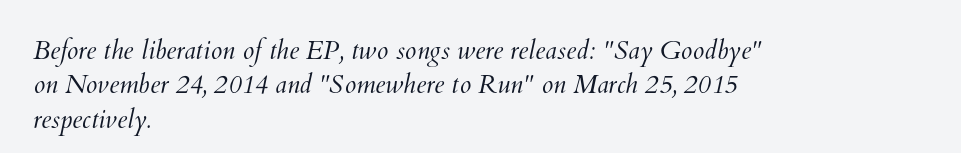
The foot of each line stays bare and open. Compared with a centered layout, this one pins lines to the left instead. The cut favours lightness, reaching ordinary text weight at its darkest. The designer left line spacing at the default.
